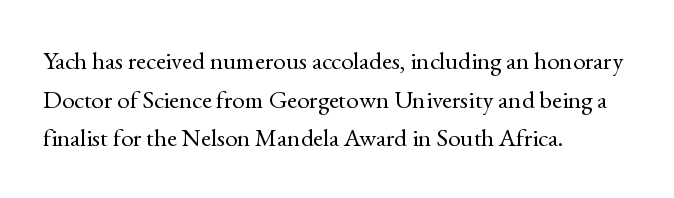
Q: Is the text bold? A: No.
Q: Is the text italic (slanted)? A: No, it is upright.
Q: Is the text underlined? A: No.
Q: How is the paragraph aligned? A: Left-aligned.
Q: Is the spacing between letters normal or unusually wide? A: Normal.
Q: Is the spacing between lines tight, normal or loose? A: Normal.
